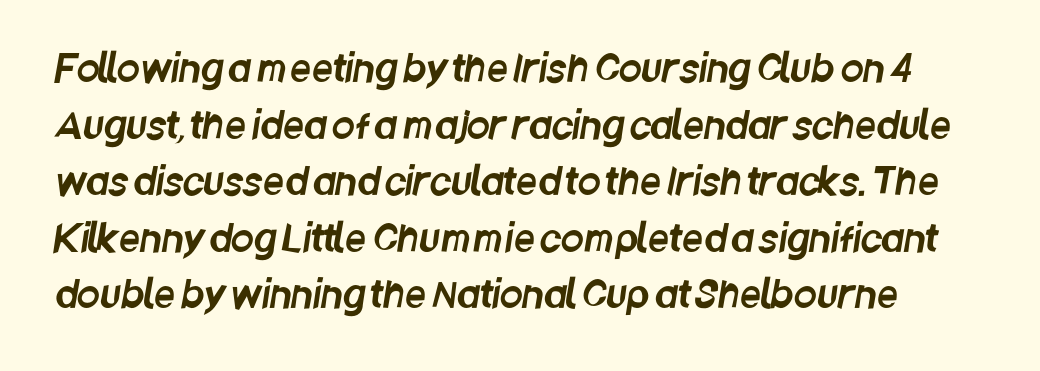
The image shows 37 px condensed sans-serif type; set normal line spacing (1.53x), normal letter spacing, not underlined; low stroke contrast and a large x-height.
